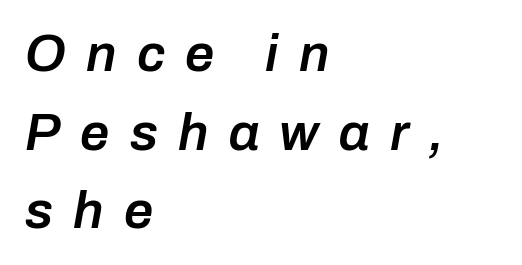
{"italic": "yes", "lean": "right", "slant_degrees": 10, "bold": "semi", "weight": "semibold", "width": "normal", "stroke_contrast": "low", "x_height": "medium", "monospaced": "no", "underline": "no", "align": "left", "line_spacing": "normal", "line_spacing_ratio": 1.51, "letter_spacing": "wide", "letter_spacing_em": 0.39, "glyph_px": 52}
